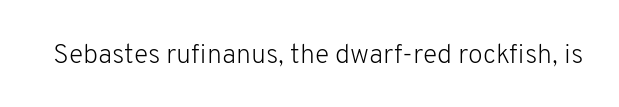
{"italic": "no", "bold": "no", "underline": "no", "letter_spacing": "normal", "letter_spacing_em": 0.0, "glyph_px": 27}
